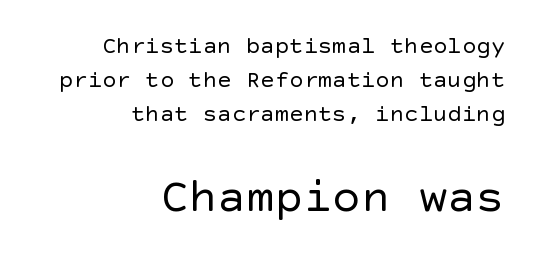
The image shows 48 px regular-weight sans-serif type, upright; set right-aligned, normal line spacing (1.42x), normal letter spacing, not underlined; the second (bottom) block is 2.0x larger; a large x-height.
